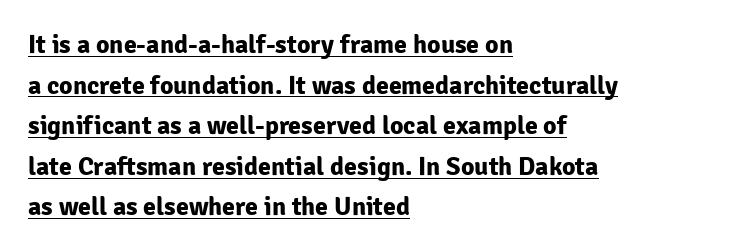
The font is running at its bold setting. The glyphs are accompanied by a horizontal stroke just below them. Quick note: interline space is typical. Italic? Not at all — the glyphs are vertical. Look at the tracking — it's just the regular setting, nothing added. Line starts are locked; line ends wander.
